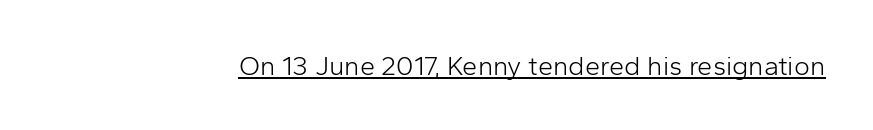
Q: Is the text bold? A: No.
Q: Is the text italic (slanted)? A: No, it is upright.
Q: Is the text underlined? A: Yes.
Q: Is the spacing between letters normal or unusually wide? A: Normal.
